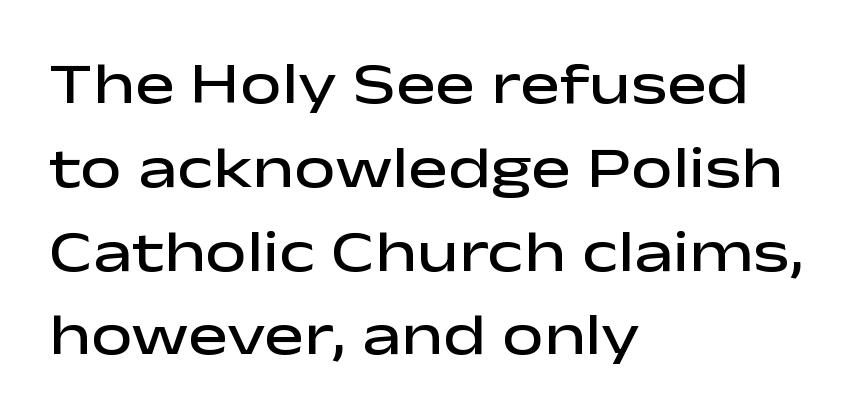
{"serif": "no", "italic": "no", "bold": "semi", "weight": "semibold", "width": "wide", "stroke_contrast": "low", "x_height": "medium", "monospaced": "no", "underline": "no", "align": "left", "line_spacing": "normal", "line_spacing_ratio": 1.42, "letter_spacing": "normal", "letter_spacing_em": 0.0, "glyph_px": 59}
